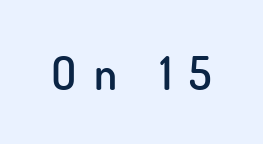
{"serif": "no", "italic": "no", "bold": "semi", "weight": "semibold", "width": "normal", "stroke_contrast": "low", "x_height": "small", "monospaced": "no", "underline": "no", "letter_spacing": "wide", "letter_spacing_em": 0.38, "glyph_px": 45}
